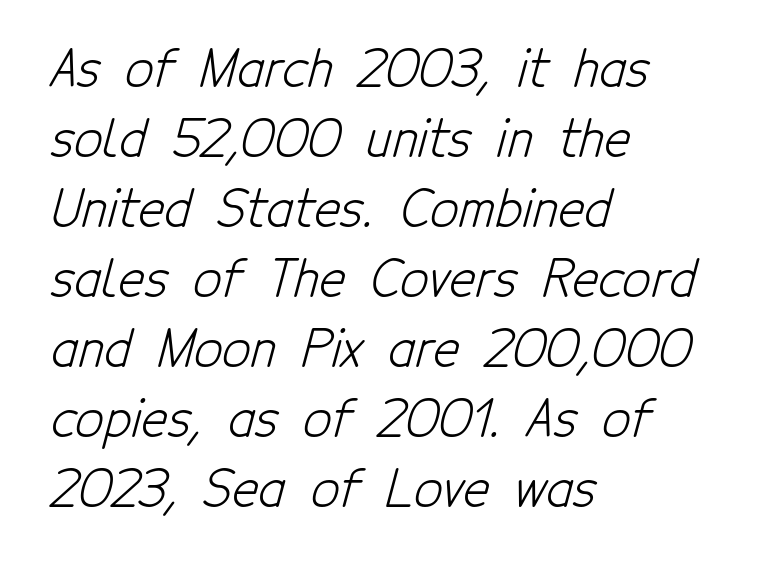
Leading matches the norm, producing a regular column. Is the block centered? No — it sits flush against the left margin. Stems and bowls with no extra thickness — not bold. The designer went with a sans here, leaving each stem footless. This sample uses plain, unmodified letter spacing. Proportional: the letters do not fall into vertical columns.
